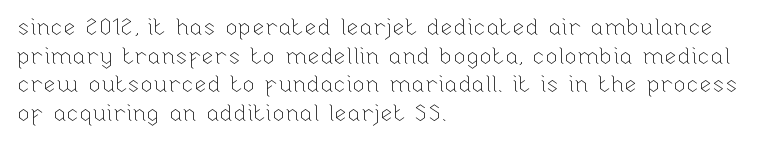
The lines sit at an ordinary, default distance from one another. The text block is weighted toward the left margin, trailing off unevenly rightward. Tracking value appears to be zero — textbook default spacing. Has an underline been added? It has not. Stroke mass is kept to a normal reading level or below.
